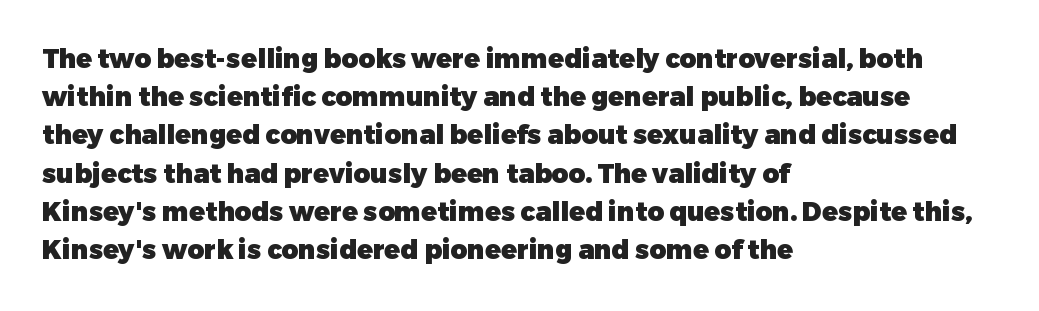
{"italic": "no", "bold": "yes", "underline": "no", "align": "left", "line_spacing": "normal", "line_spacing_ratio": 1.47, "letter_spacing": "normal", "letter_spacing_em": 0.0, "glyph_px": 26}
